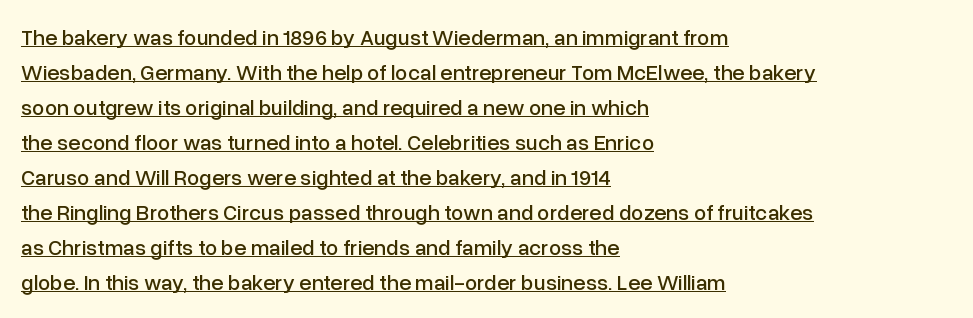
The image shows 22 px text type, upright; set left-aligned, normal line spacing (1.59x), normal letter spacing, underlined.
